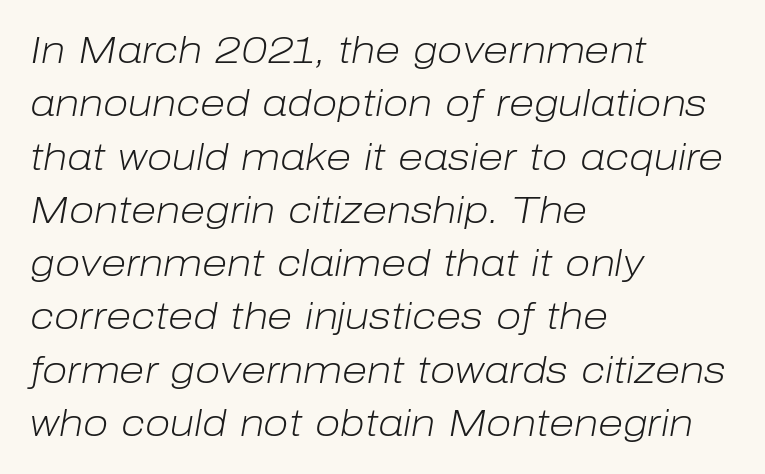
The image shows 37 px light type, italic (leaning right); set left-aligned, normal line spacing (1.44x), normal letter spacing, not underlined; low stroke contrast and a medium x-height.
